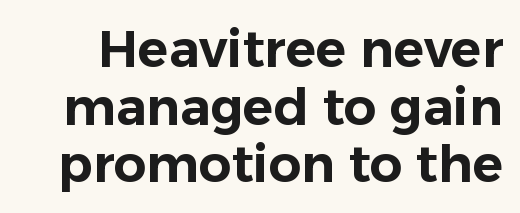
{"serif": "no", "italic": "no", "width": "normal", "stroke_contrast": "low", "x_height": "medium", "monospaced": "no", "underline": "no", "line_spacing": "tight", "line_spacing_ratio": 1.13, "letter_spacing": "normal", "letter_spacing_em": 0.0, "glyph_px": 51}
